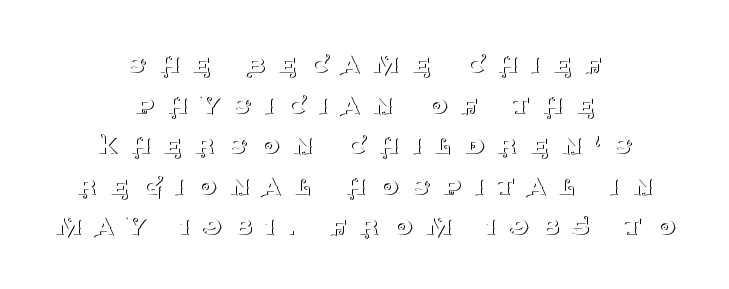
Q: Is the text bold? A: No.
Q: Is the text italic (slanted)? A: No, it is upright.
Q: Is the typeface a serif or a sans-serif typeface? A: Serif.
Q: Is the text underlined? A: No.
Q: How is the paragraph aligned? A: Centered.
Q: Is the spacing between letters normal or unusually wide? A: Unusually wide.
Q: Is the spacing between lines tight, normal or loose? A: Normal.
Q: Width (condensed, normal, or wide)? A: Normal.
Q: Stroke contrast? A: Medium.
Q: x-height? A: Large.
Q: Monospaced? A: No.
